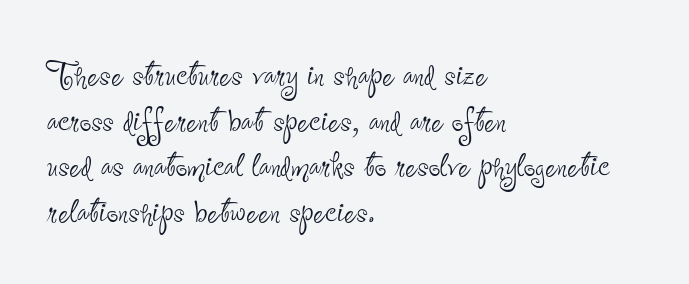
{"serif": "no", "bold": "no", "weight": "thin", "width": "condensed", "stroke_contrast": "low", "x_height": "small", "monospaced": "no", "underline": "no", "align": "left", "line_spacing": "tight", "line_spacing_ratio": 1.11, "letter_spacing": "normal", "letter_spacing_em": 0.0, "glyph_px": 41}
